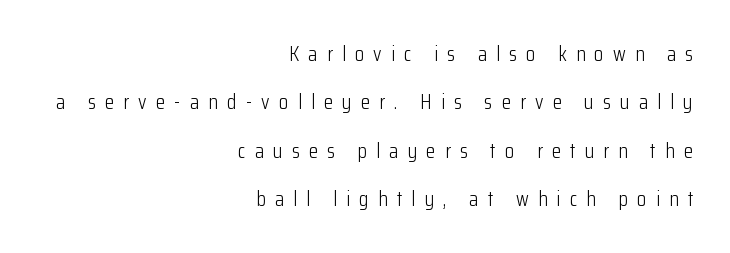
The image shows 21 px text type, upright; set right-aligned, loose line spacing (2.3x), unusually wide letter spacing (+0.44 em), not underlined.
